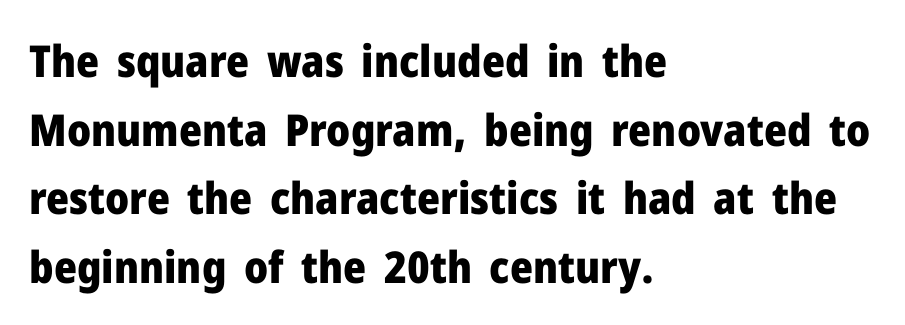
The image shows 44 px heavy sans-serif type, upright; set left-aligned, normal line spacing (1.56x), normal letter spacing, not underlined; low stroke contrast and a medium x-height.
